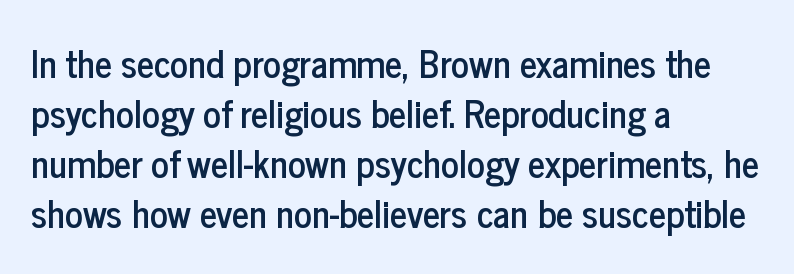
{"serif": "no", "italic": "no", "width": "condensed", "stroke_contrast": "low", "x_height": "medium", "monospaced": "no", "underline": "no", "align": "left", "line_spacing": "normal", "line_spacing_ratio": 1.35, "letter_spacing": "normal", "letter_spacing_em": 0.0, "glyph_px": 37}
